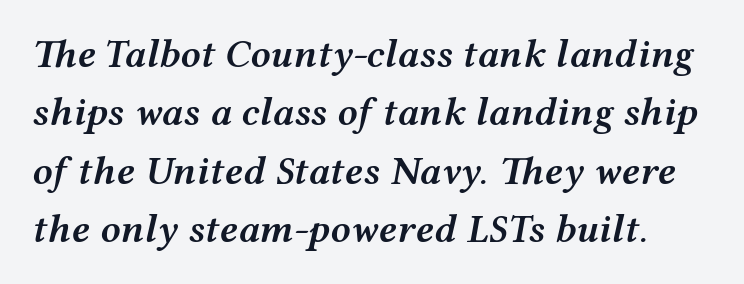
Glance below the letters and you will spot only blank space. The glyphs have the mass of a demibold cut, below bold. Each letter keeps its own natural width here, so spacing adapts to shape. This sample uses an oblique cut, with every glyph tilted off the vertical. Each word holds together tightly as a unit, with standard inter-letter gaps. The leading is moderate, giving the passage an even texture.
